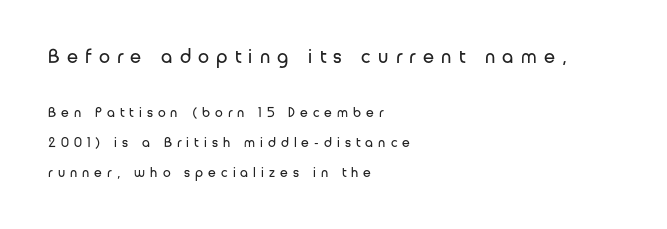
The image shows 20 px text type, upright; set left-aligned, loose line spacing (2.14x), unusually wide letter spacing (+0.36 em), not underlined; the first (top) block is 1.43x larger.
